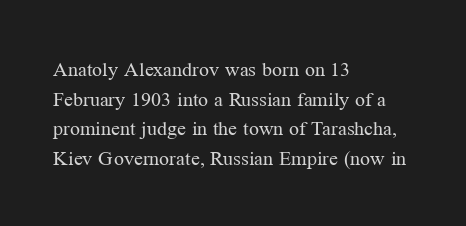
{"italic": "no", "bold": "no", "underline": "no", "align": "left", "line_spacing": "normal", "line_spacing_ratio": 1.48, "letter_spacing": "normal", "letter_spacing_em": 0.0, "glyph_px": 20}
